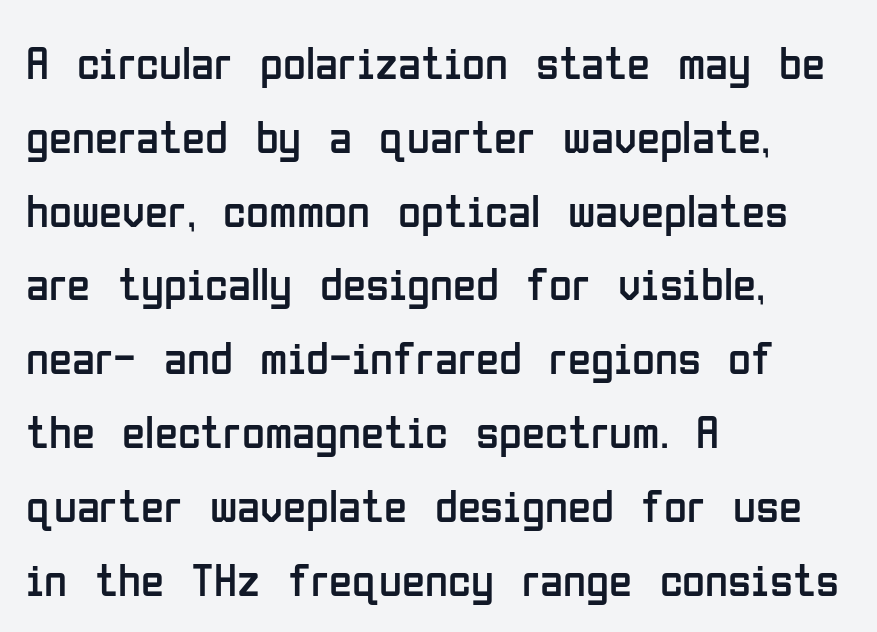
{"serif": "no", "italic": "no", "bold": "no", "weight": "regular", "width": "condensed", "stroke_contrast": "low", "x_height": "medium", "monospaced": "no", "underline": "no", "align": "left", "line_spacing": "normal", "line_spacing_ratio": 1.57, "letter_spacing": "normal", "letter_spacing_em": 0.0, "glyph_px": 47}
